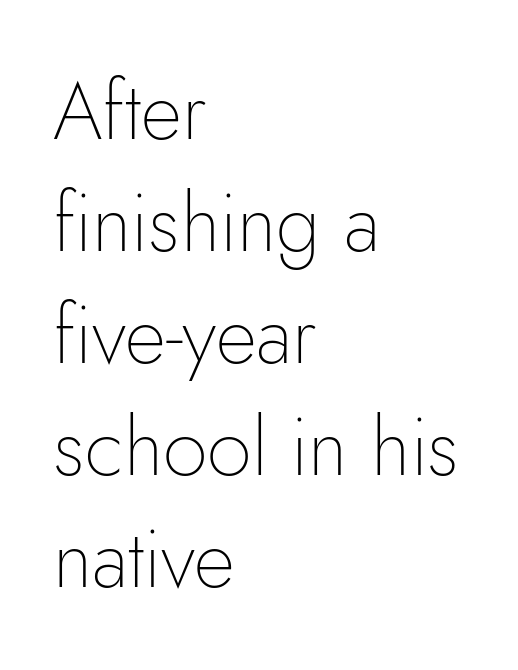
{"serif": "no", "italic": "no", "bold": "no", "weight": "thin", "width": "normal", "stroke_contrast": "low", "x_height": "small", "monospaced": "no", "underline": "no", "align": "left", "line_spacing": "normal", "line_spacing_ratio": 1.4, "letter_spacing": "normal", "letter_spacing_em": 0.0, "glyph_px": 80}
